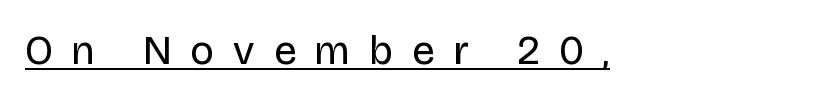
The image shows 41 px regular-weight sans-serif type, upright; set unusually wide letter spacing (+0.47 em), underlined; low stroke contrast and a large x-height.
